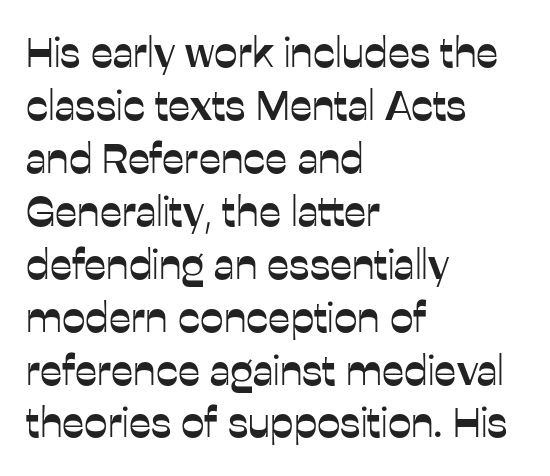
The image shows 42 px sans-serif type, upright; set left-aligned, normal line spacing (1.26x), normal letter spacing, not underlined; low stroke contrast and a medium x-height.
